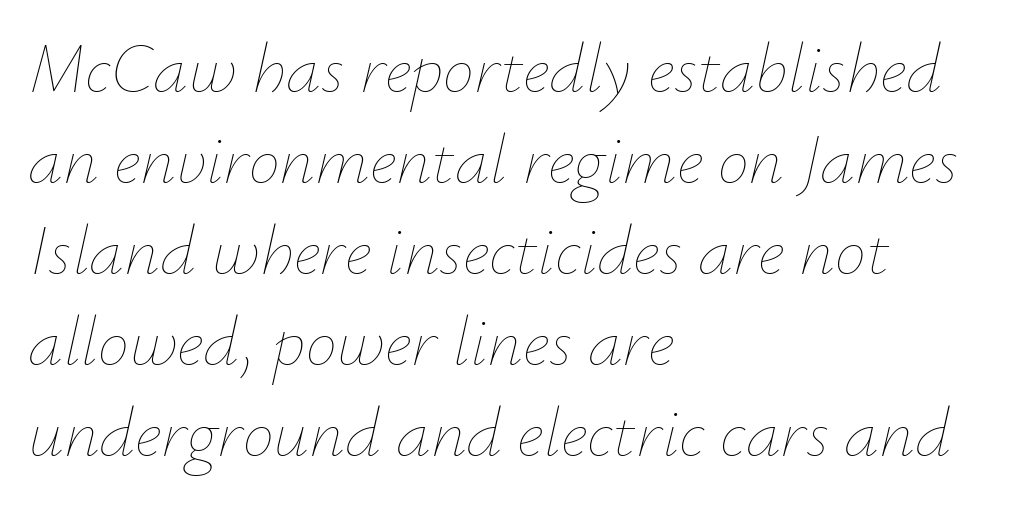
Q: Is the text bold? A: No.
Q: Is the text italic (slanted)? A: Yes, it leans right by about 12 degrees.
Q: Is the text underlined? A: No.
Q: How is the paragraph aligned? A: Left-aligned.
Q: Is the spacing between letters normal or unusually wide? A: Normal.
Q: Is the spacing between lines tight, normal or loose? A: Normal.
Q: Width (condensed, normal, or wide)? A: Normal.
Q: Stroke contrast? A: Low.
Q: x-height? A: Small.
Q: Monospaced? A: No.
